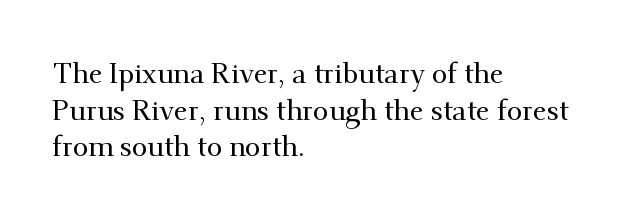
The image shows 28 px serif type, upright; set left-aligned, normal line spacing (1.31x), normal letter spacing, not underlined; medium stroke contrast and a small x-height.
